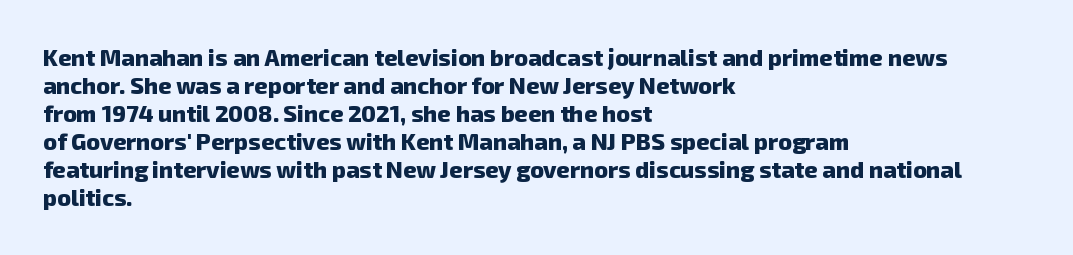
Q: Is the text bold? A: Yes.
Q: Is the text underlined? A: No.
Q: How is the paragraph aligned? A: Left-aligned.
Q: Is the spacing between letters normal or unusually wide? A: Normal.
